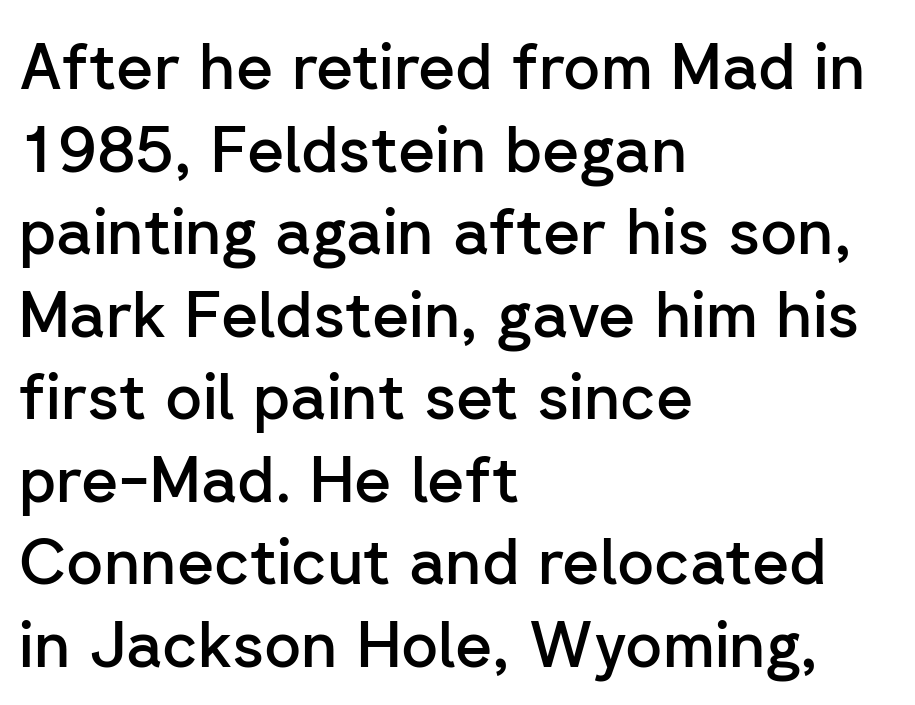
Q: Is the text bold? A: Semi-bold.
Q: Is the text italic (slanted)? A: No, it is upright.
Q: Is the typeface a serif or a sans-serif typeface? A: Sans-serif.
Q: Is the text underlined? A: No.
Q: How is the paragraph aligned? A: Left-aligned.
Q: Is the spacing between letters normal or unusually wide? A: Normal.
Q: Is the spacing between lines tight, normal or loose? A: Normal.
Q: Width (condensed, normal, or wide)? A: Normal.
Q: Stroke contrast? A: Low.
Q: x-height? A: Medium.
Q: Monospaced? A: No.
